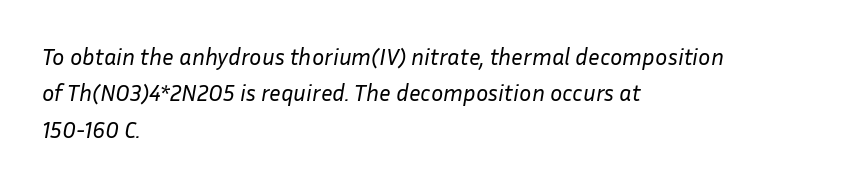
The image shows 23 px text type, italic (leaning right); set left-aligned, normal line spacing (1.58x), normal letter spacing, not underlined.
